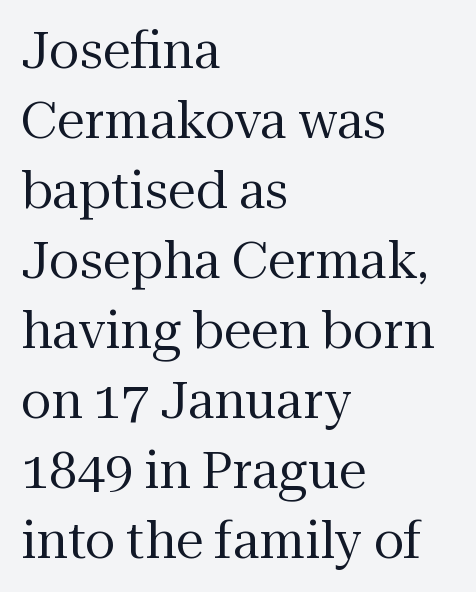
{"serif": "yes", "italic": "no", "bold": "no", "weight": "regular", "width": "normal", "stroke_contrast": "medium", "x_height": "medium", "monospaced": "no", "underline": "no", "align": "left", "line_spacing": "normal", "line_spacing_ratio": 1.4, "letter_spacing": "normal", "letter_spacing_em": 0.0, "glyph_px": 50}
